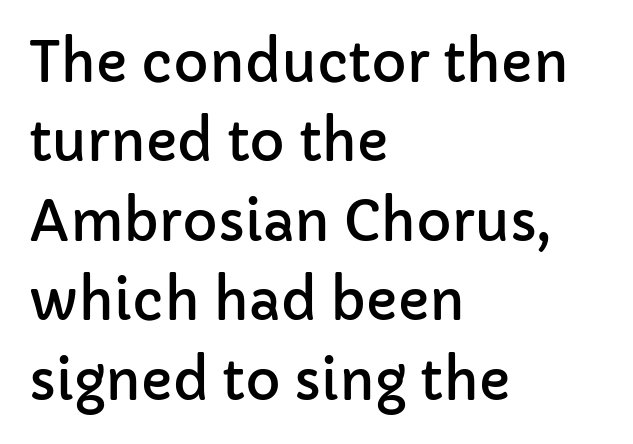
Q: Is the text italic (slanted)? A: No, it is upright.
Q: Is the typeface a serif or a sans-serif typeface? A: Sans-serif.
Q: Is the text underlined? A: No.
Q: How is the paragraph aligned? A: Left-aligned.
Q: Is the spacing between letters normal or unusually wide? A: Normal.
Q: Is the spacing between lines tight, normal or loose? A: Normal.
Q: Width (condensed, normal, or wide)? A: Normal.
Q: Stroke contrast? A: Low.
Q: x-height? A: Medium.
Q: Monospaced? A: No.
